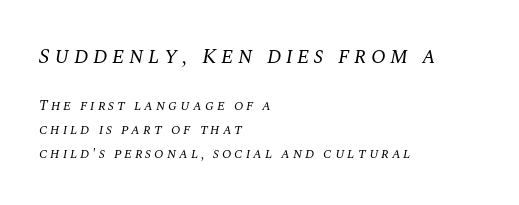
The image shows 22 px text type, italic (leaning right); set left-aligned, line spacing 1.73x, unusually wide letter spacing (+0.2 em), not underlined; the first (top) block is 1.57x larger.
